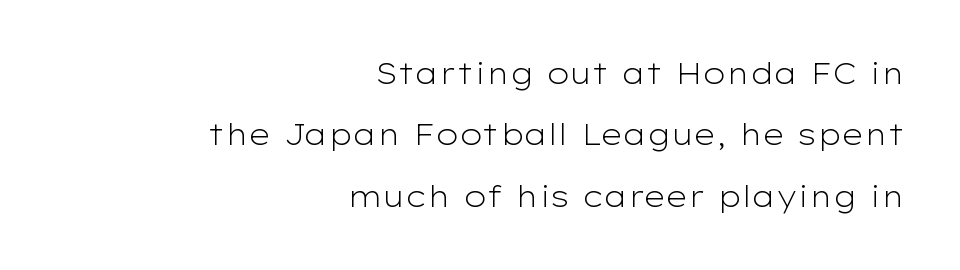
The image shows 29 px light, wide sans-serif type, upright; set right-aligned, loose line spacing (2.12x), normal letter spacing, not underlined; low stroke contrast and a medium x-height.
